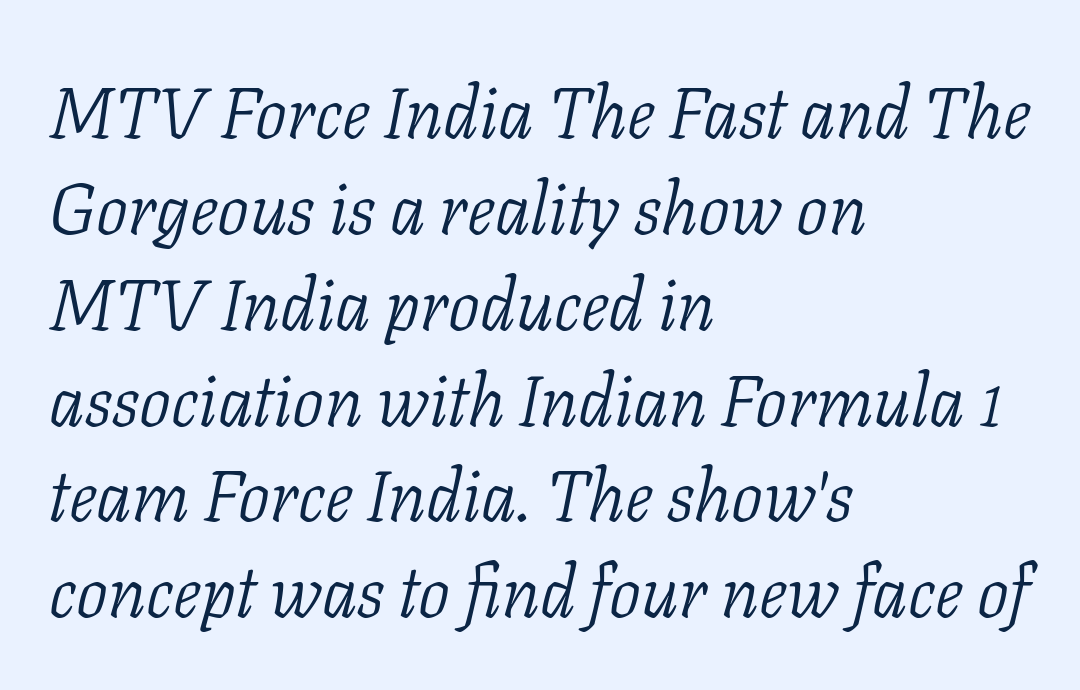
The lettering tilts uniformly, giving the passage an italic look. Are there feet on the stems? There are — it's a serif. Standard letterfit; no display-style spreading of the glyphs. Compared with a centered layout, this one pins lines to the left instead. Type without underlining. Horizontal bands of white between lines are of average thickness.
